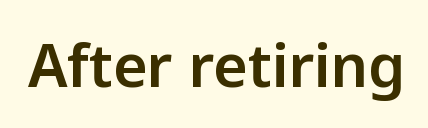
The horizontal fit of the characters is conventional and even. The face used here is proportionally spaced, like ordinary book or web type. To sum up the face: it is a sans, with no serifs. This is roman type, the default non-slanted kind. The area under the type is left untouched.
